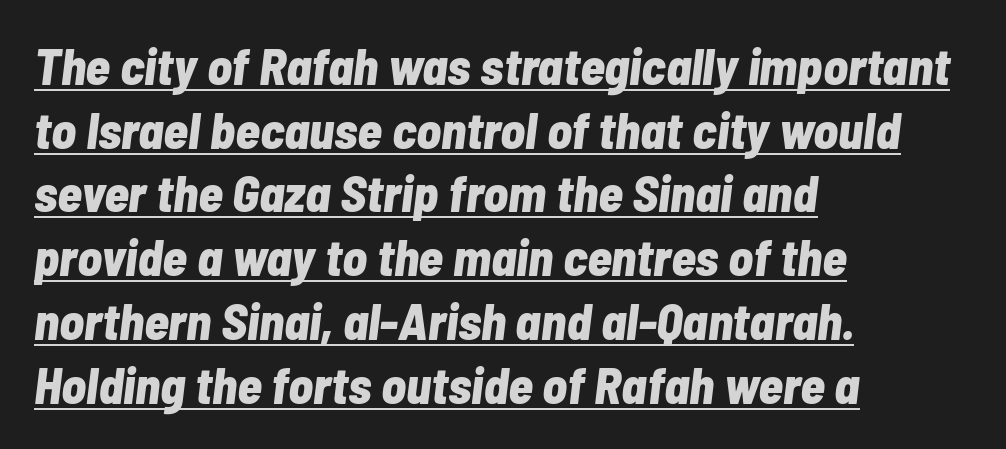
{"italic": "yes", "lean": "right", "slant_degrees": 7, "bold": "yes", "weight": "bold", "width": "condensed", "stroke_contrast": "low", "x_height": "medium", "monospaced": "no", "underline": "yes", "align": "left", "line_spacing": "normal", "line_spacing_ratio": 1.25, "letter_spacing": "normal", "letter_spacing_em": 0.0, "glyph_px": 51}
